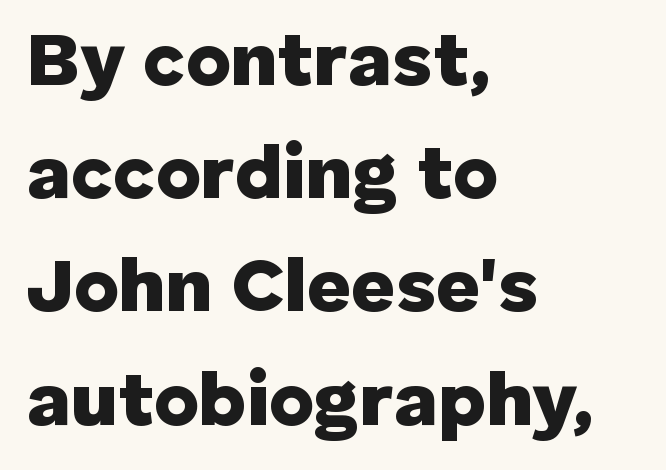
A roman cut, with each character standing at attention. Students, observe: this is what conventionally led text looks like. Nobody drew a line under any word here. Character widths vary here, with narrow letters taking less room than wide ones. Stroke thickness is high; the sample reads as a true bold. Compared with typical body copy, the letter spacing here is the same.
